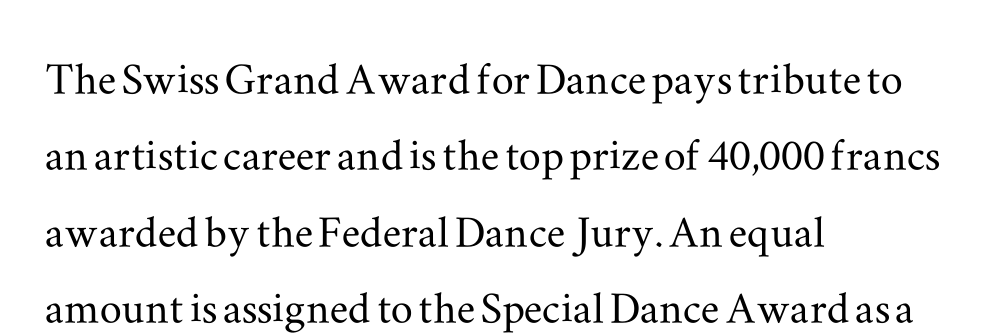
{"serif": "yes", "italic": "no", "width": "wide", "stroke_contrast": "medium", "x_height": "small", "monospaced": "no", "underline": "no", "align": "left", "line_spacing": "normal", "line_spacing_ratio": 1.39, "letter_spacing": "normal", "letter_spacing_em": 0.0, "glyph_px": 55}
